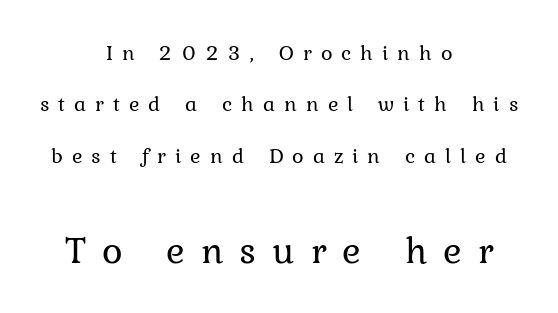
The image shows 39 px regular-weight serif type, upright; set centered, loose line spacing (2.33x), unusually wide letter spacing (+0.41 em), not underlined; the second (bottom) block is 1.77x larger; low stroke contrast and a medium x-height.
